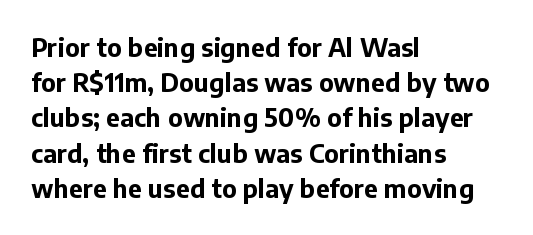
Q: Is the text bold? A: Yes.
Q: Is the text italic (slanted)? A: No, it is upright.
Q: Is the text underlined? A: No.
Q: How is the paragraph aligned? A: Left-aligned.
Q: Is the spacing between letters normal or unusually wide? A: Normal.
Q: Is the spacing between lines tight, normal or loose? A: Normal.
